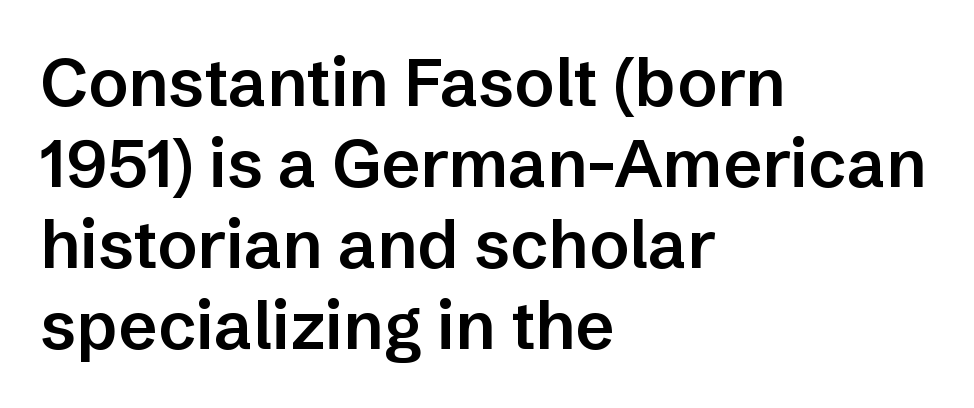
The image shows 67 px semibold sans-serif type, upright; set left-aligned, line spacing 1.21x, normal letter spacing, not underlined; low stroke contrast and a medium x-height.
